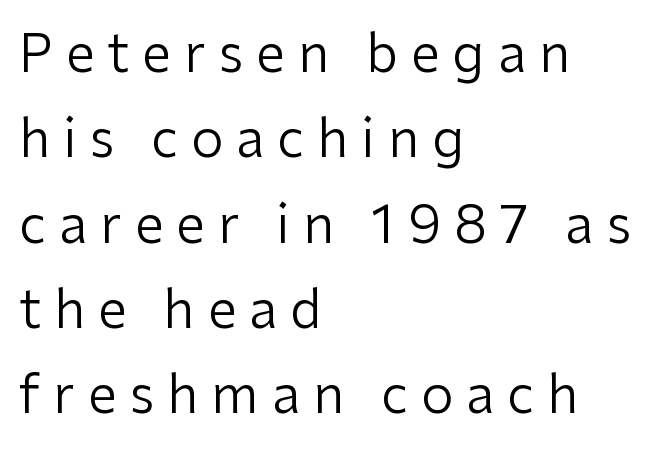
How would I describe the line gaps? Plain and ordinary. Decoration check: the copy has no underline. You can tell it's not italic because the verticals are truly vertical. The rendering shows plain stroke endings on the letterforms — a sans-serif design. The rendering anchors every line to the left-hand side.
